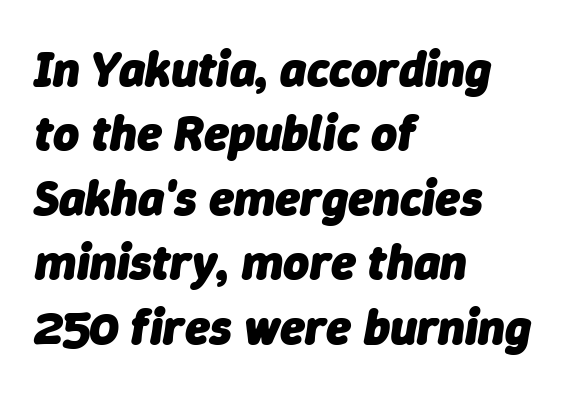
All the whitespace from short lines collects on the right. Looks like regular typesetting: each glyph gets only the width it needs. These lines keep a tight, regular rhythm from letter to letter. Check under the words: just untouched page. The typesetting leans heavy: a genuine bold. Does the leading feel generous? No, just average.
